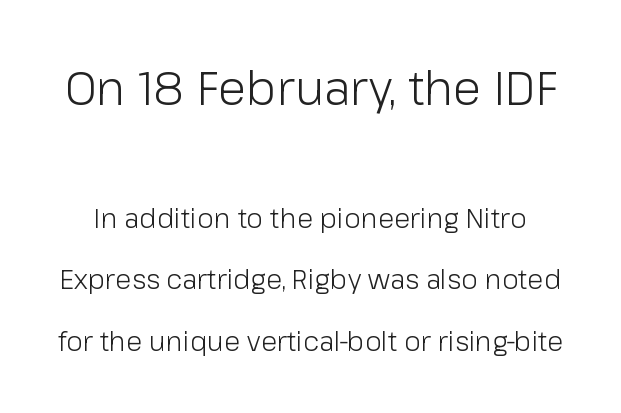
The image shows 47 px light sans-serif type, upright; set loose line spacing (2.28x), normal letter spacing, not underlined; the first (top) block is 1.74x larger; low stroke contrast and a medium x-height.
